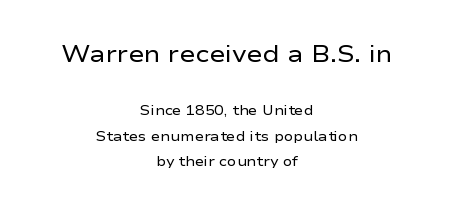
The image shows 24 px text type, upright; set centered, line spacing 1.83x, normal letter spacing, not underlined; the first (top) block is 1.71x larger.
